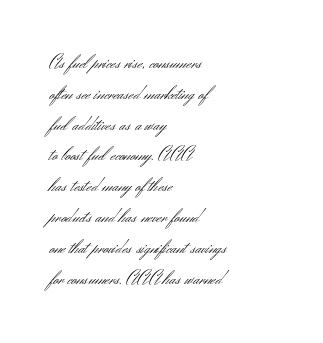
The image shows 20 px text type; set left-aligned, normal line spacing (1.54x), normal letter spacing, not underlined.
